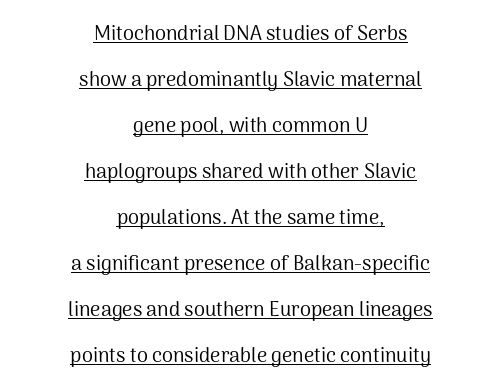
The image shows 20 px text type, upright; set centered, loose line spacing (2.3x), normal letter spacing, underlined.
